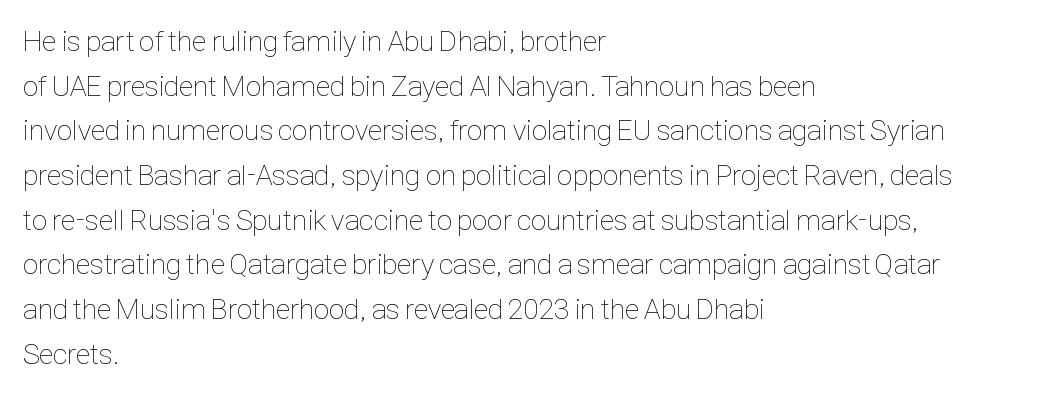
{"italic": "no", "bold": "no", "weight": "thin", "width": "condensed", "stroke_contrast": "low", "x_height": "medium", "monospaced": "no", "underline": "no", "align": "left", "line_spacing": "normal", "line_spacing_ratio": 1.54, "letter_spacing": "normal", "letter_spacing_em": 0.0, "glyph_px": 29}
